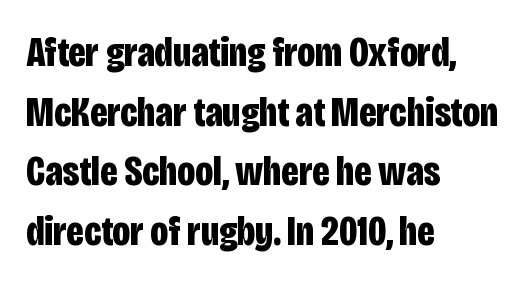
The image shows 42 px bold, condensed sans-serif type, upright; set left-aligned, normal line spacing (1.42x), normal letter spacing, not underlined; low stroke contrast and a large x-height.
